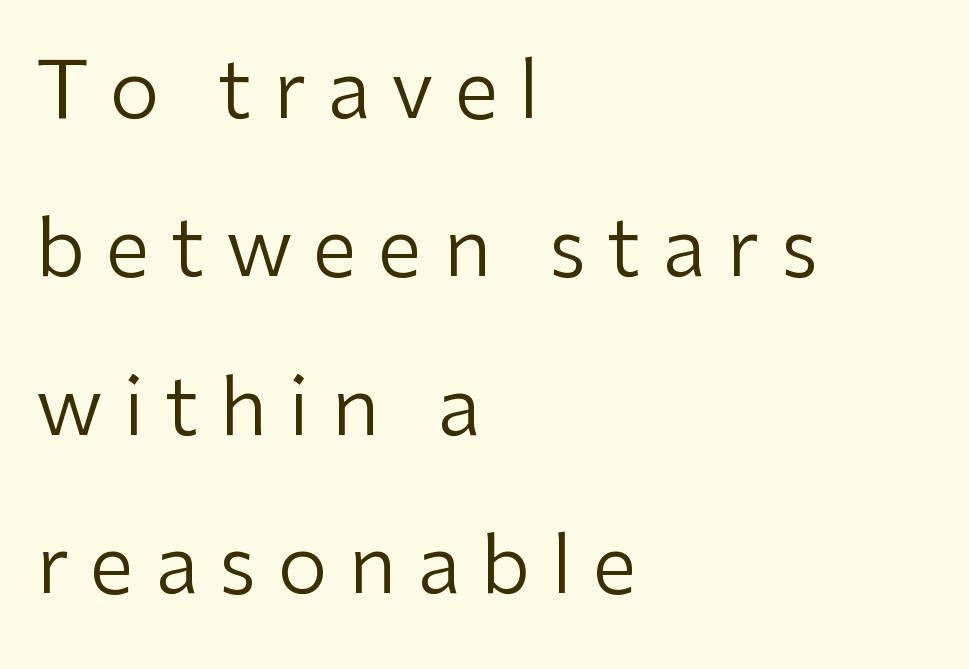
The image shows 80 px regular-weight sans-serif type, upright; set left-aligned, loose line spacing (1.98x), unusually wide letter spacing (+0.26 em), not underlined; low stroke contrast and a medium x-height.
